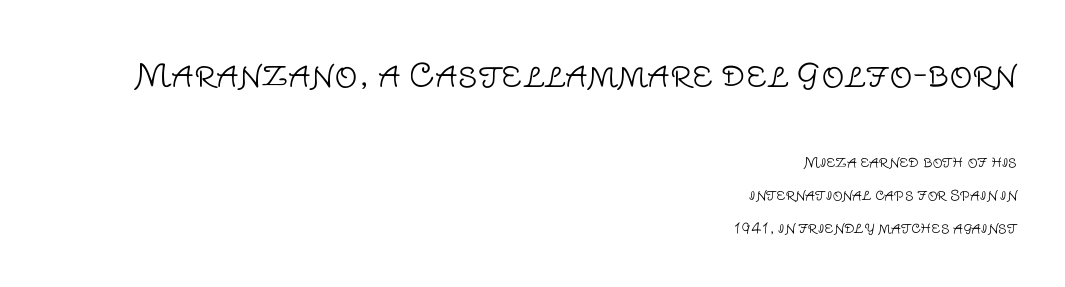
If you drew a ruler down the right edge, every line would touch it. Between these two stacked blocks, the higher one wins on size. Stroke thickness stays within the range of a standard reading face or lighter. No extra tracking has been applied to these lines.
